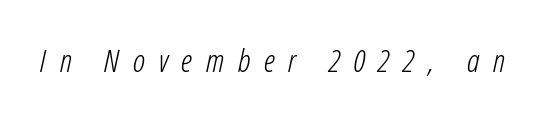
{"italic": "yes", "lean": "right", "slant_degrees": 12, "bold": "no", "weight": "light", "width": "condensed", "stroke_contrast": "low", "x_height": "medium", "monospaced": "no", "underline": "no", "letter_spacing": "wide", "letter_spacing_em": 0.42, "glyph_px": 32}
